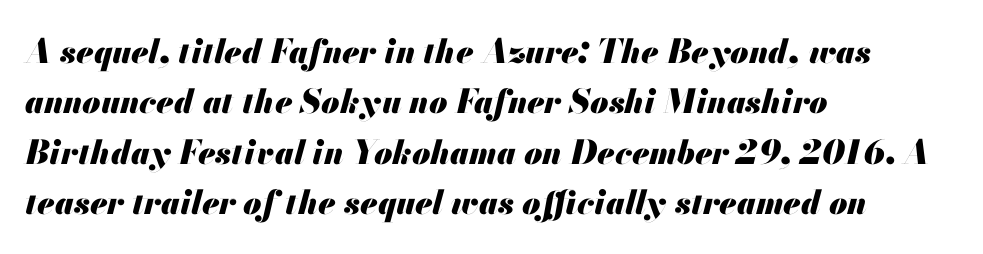
The image shows 33 px heavy type, italic (leaning right); set left-aligned, normal line spacing (1.53x), normal letter spacing, not underlined; medium stroke contrast and a small x-height.
